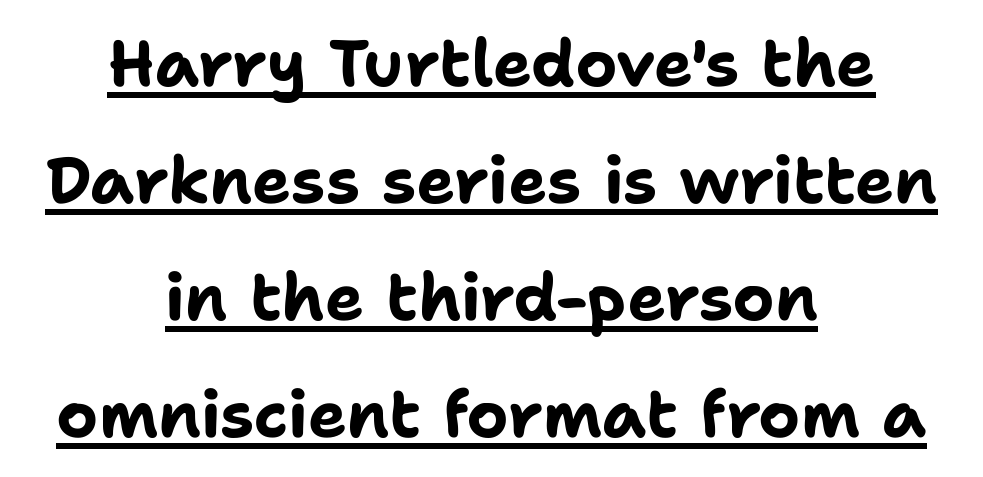
There is no visible air inserted between adjacent glyphs. The typography opts for an upright posture over an oblique one. Short and long lines alike share a common midpoint. Quick note: underline on.
